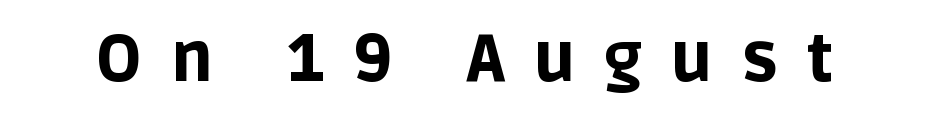
The image shows 66 px bold sans-serif type, upright; set unusually wide letter spacing (+0.44 em), not underlined; low stroke contrast and a large x-height.
